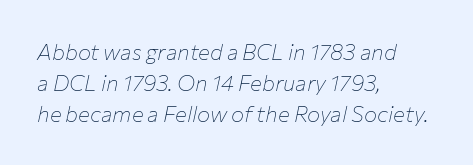
Glyph-to-glyph distance matches everyday printed text. The words here are not underlined. Stems and bowls with no extra thickness — not bold. One glance says typical: line gaps are just what's usual. Every character sits at an angle, as italics do.
